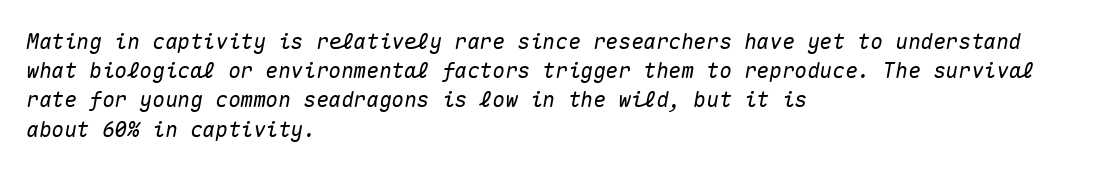
The image shows 21 px text type, italic (leaning right); set left-aligned, normal line spacing (1.39x), normal letter spacing, not underlined.
